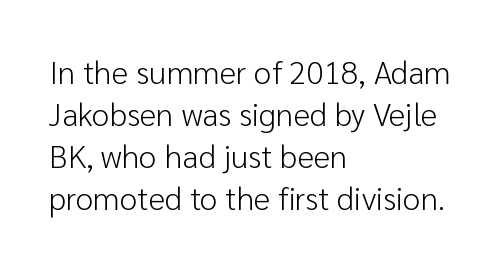
Q: Is the text bold? A: No.
Q: Is the text italic (slanted)? A: No, it is upright.
Q: Is the typeface a serif or a sans-serif typeface? A: Sans-serif.
Q: Is the text underlined? A: No.
Q: How is the paragraph aligned? A: Left-aligned.
Q: Is the spacing between letters normal or unusually wide? A: Normal.
Q: Is the spacing between lines tight, normal or loose? A: Normal.
Q: Width (condensed, normal, or wide)? A: Normal.
Q: Stroke contrast? A: Low.
Q: x-height? A: Medium.
Q: Monospaced? A: No.
